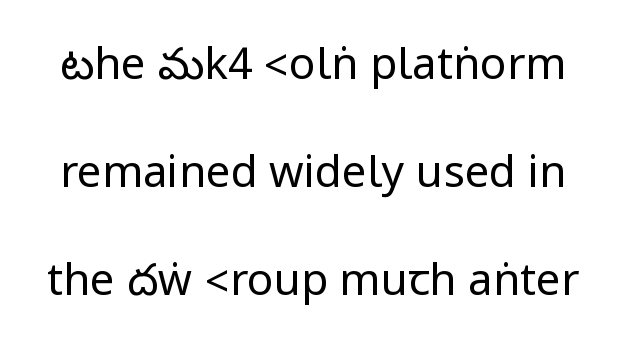
The image shows 44 px regular-weight, condensed sans-serif type, upright; set loose line spacing (2.45x), normal letter spacing, not underlined; low stroke contrast.
